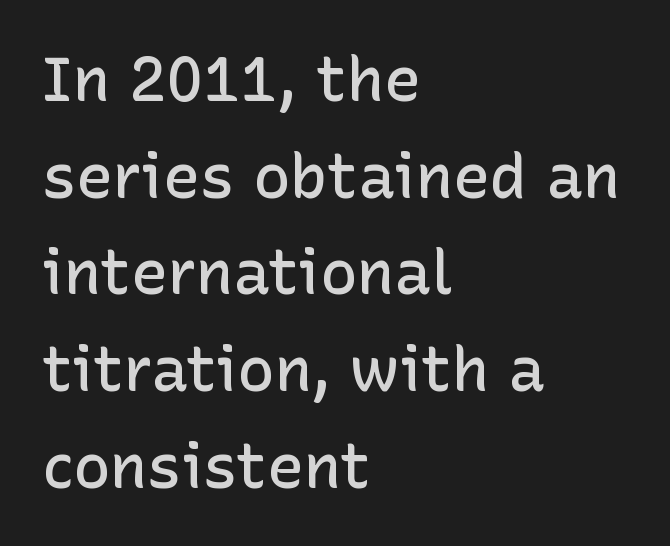
This sample uses plain, unmodified letter spacing. The specimen omits any rule beneath the text block's lines. The space between consecutive lines is moderate. The face used here is proportionally spaced, like ordinary book or web type. The typography opts for an upright posture over an oblique one. The face used here is a sans, in the tradition of grotesques and geometrics.
